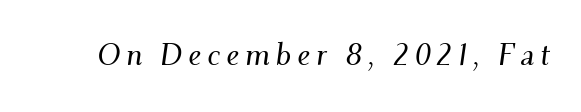
Q: Is the text italic (slanted)? A: Yes, it leans right by about 9 degrees.
Q: Is the typeface a serif or a sans-serif typeface? A: Serif.
Q: Is the text underlined? A: No.
Q: Width (condensed, normal, or wide)? A: Normal.
Q: Stroke contrast? A: Medium.
Q: x-height? A: Small.
Q: Monospaced? A: No.
